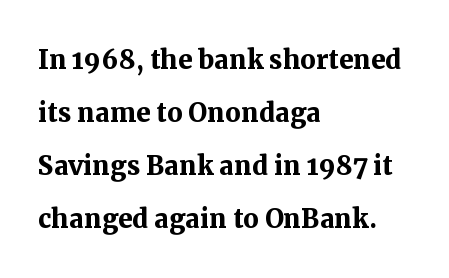
Q: Is the text bold? A: Yes.
Q: Is the text italic (slanted)? A: No, it is upright.
Q: Is the typeface a serif or a sans-serif typeface? A: Serif.
Q: Is the text underlined? A: No.
Q: How is the paragraph aligned? A: Left-aligned.
Q: Is the spacing between letters normal or unusually wide? A: Normal.
Q: Is the spacing between lines tight, normal or loose? A: Normal.
Q: Width (condensed, normal, or wide)? A: Normal.
Q: Stroke contrast? A: Medium.
Q: x-height? A: Medium.
Q: Monospaced? A: No.
